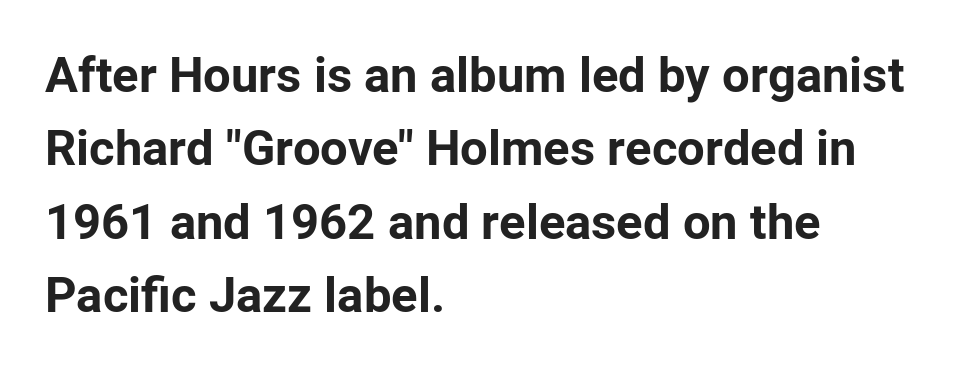
Q: Is the text bold? A: Yes.
Q: Is the text italic (slanted)? A: No, it is upright.
Q: Is the typeface a serif or a sans-serif typeface? A: Sans-serif.
Q: Is the text underlined? A: No.
Q: How is the paragraph aligned? A: Left-aligned.
Q: Is the spacing between letters normal or unusually wide? A: Normal.
Q: Is the spacing between lines tight, normal or loose? A: Normal.
Q: Width (condensed, normal, or wide)? A: Normal.
Q: Stroke contrast? A: Low.
Q: x-height? A: Medium.
Q: Monospaced? A: No.
